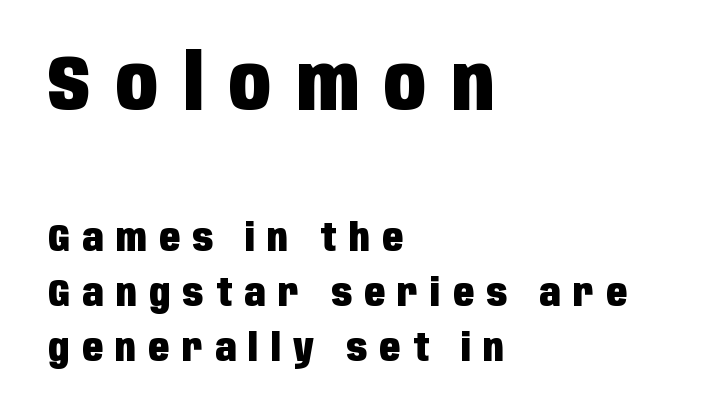
The paragraph shown leans on its left margin. Summary of weight: heavy, a full bold. Beneath every word, the page is bare. Words appear elongated and porous because spacing is wide. Does the lettering tilt? It doesn't — this is upright. The designer left line spacing at the default.
